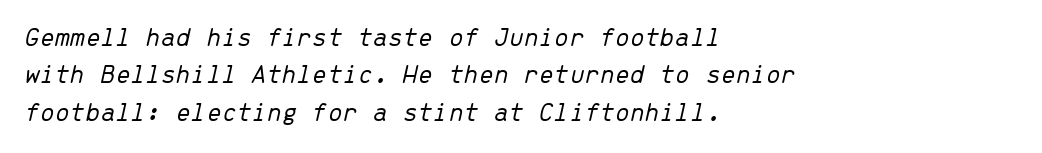
Horizontal bands of white between lines are of average thickness. This sample uses plain, unmodified letter spacing. These lines stack with their left ends in a neat column. Style check: oblique. On a weight scale, this lands at 450 or below.
